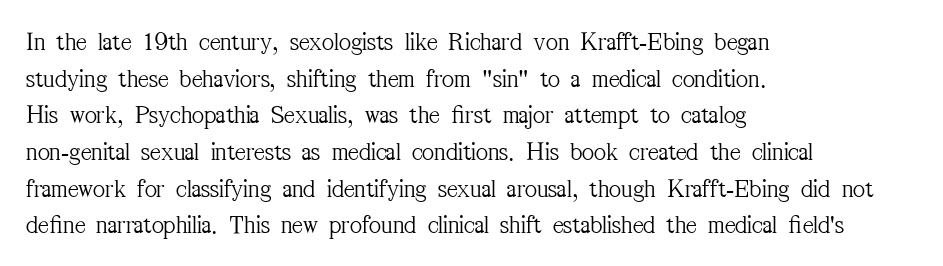
Q: Is the text bold? A: No.
Q: Is the text italic (slanted)? A: No, it is upright.
Q: Is the text underlined? A: No.
Q: How is the paragraph aligned? A: Left-aligned.
Q: Is the spacing between letters normal or unusually wide? A: Normal.
Q: Is the spacing between lines tight, normal or loose? A: Normal.
